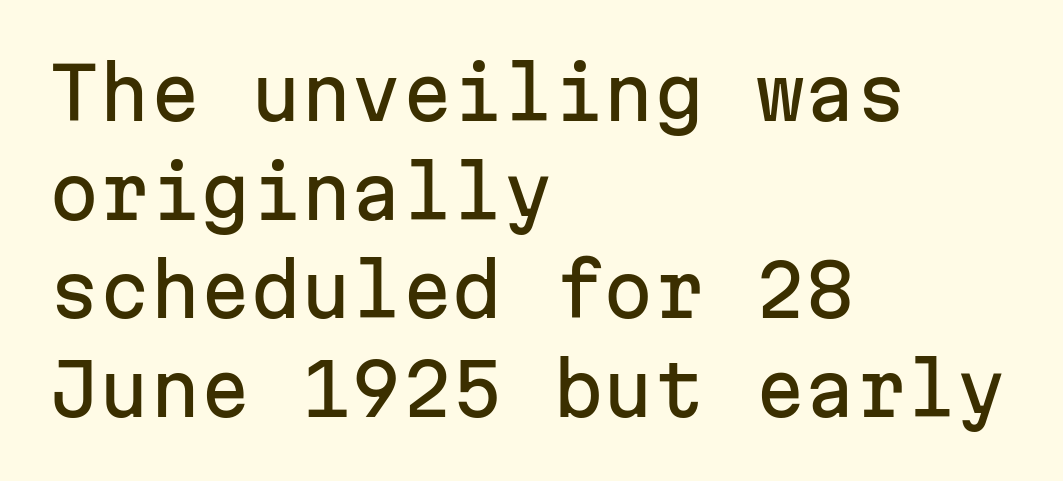
{"serif": "no", "italic": "no", "width": "normal", "stroke_contrast": "low", "x_height": "medium", "monospaced": "yes", "underline": "no", "align": "left", "line_spacing": "normal", "line_spacing_ratio": 1.37, "letter_spacing": "normal", "letter_spacing_em": 0.0, "glyph_px": 72}
